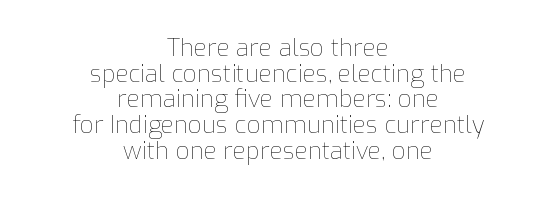
The rendering positions every line midway between the sides. Weight: regular or lighter. You could barely slide anything between these rows. Words appear dense and cohesive because spacing is normal. The letters stand straight up with perfectly vertical stems. The gap between lines stays unmarked.
